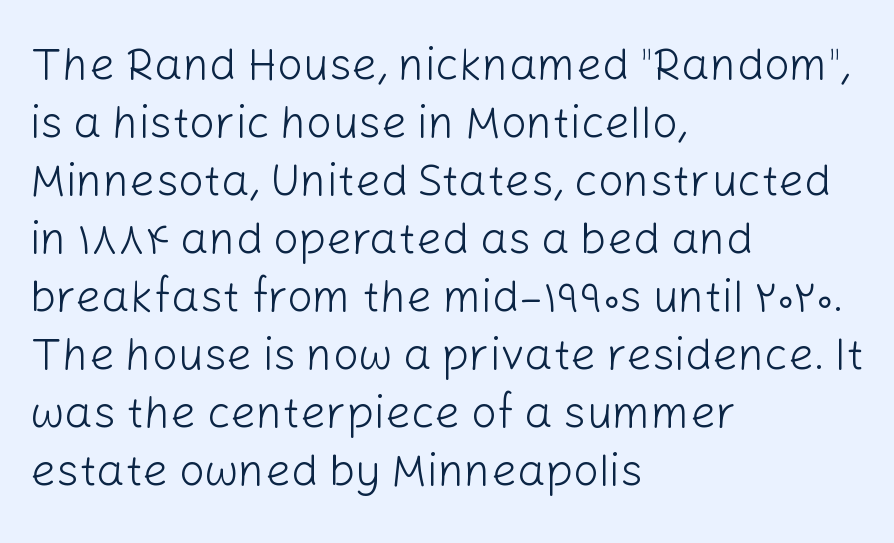
Upright lettering throughout. The face used here is a sans, in the tradition of grotesques and geometrics. A classic flush-left, rag-right setting is used for this passage. Heft: none added — not bold. The foot of each line stays bare and open. Character widths vary here, with narrow letters taking less room than wide ones.
